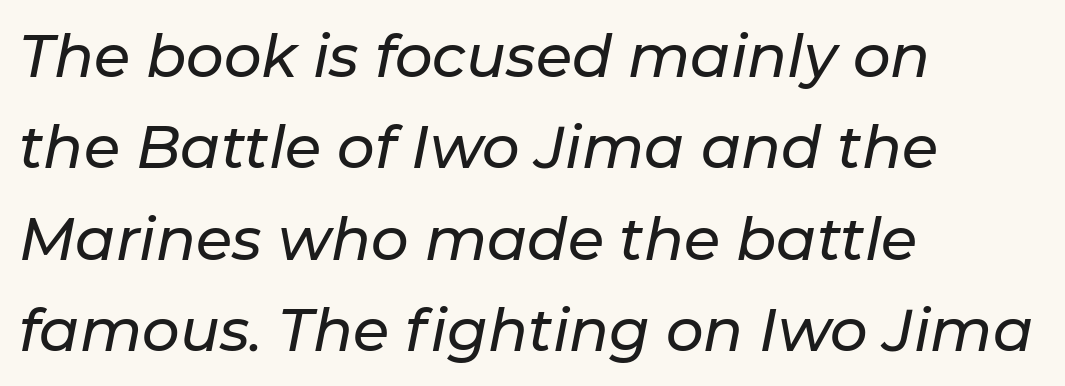
Q: Is the text italic (slanted)? A: Yes, it leans right by about 11 degrees.
Q: Is the text underlined? A: No.
Q: How is the paragraph aligned? A: Left-aligned.
Q: Is the spacing between letters normal or unusually wide? A: Normal.
Q: Is the spacing between lines tight, normal or loose? A: Normal.
Q: Width (condensed, normal, or wide)? A: Normal.
Q: Stroke contrast? A: Low.
Q: x-height? A: Medium.
Q: Monospaced? A: No.
